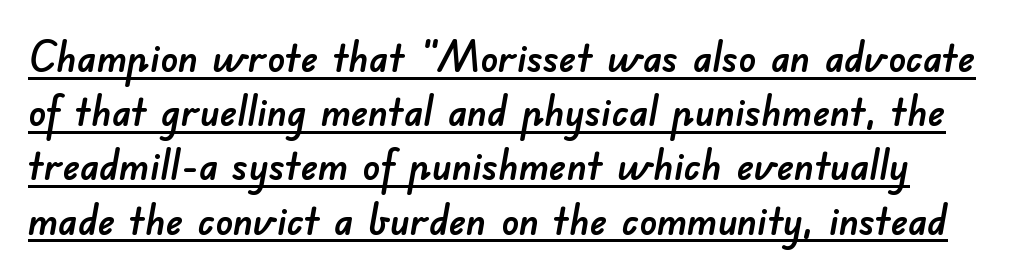
Q: Is the typeface a serif or a sans-serif typeface? A: Sans-serif.
Q: Is the text underlined? A: Yes.
Q: Is the spacing between letters normal or unusually wide? A: Normal.
Q: Is the spacing between lines tight, normal or loose? A: Normal.
Q: Width (condensed, normal, or wide)? A: Normal.
Q: Stroke contrast? A: Low.
Q: x-height? A: Small.
Q: Monospaced? A: No.
